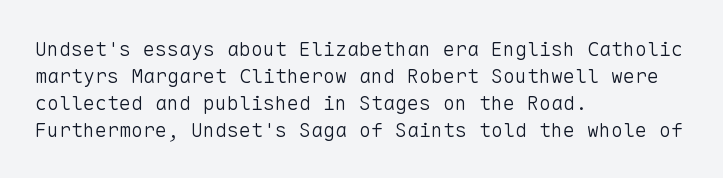
This sample uses an upright cut, with every glyph sitting square on the baseline. Reading down the column, the eye jumps a familiar distance to each next line. The horizontal fit of the characters is conventional and even. This is not heavy type; no bold has been used.
